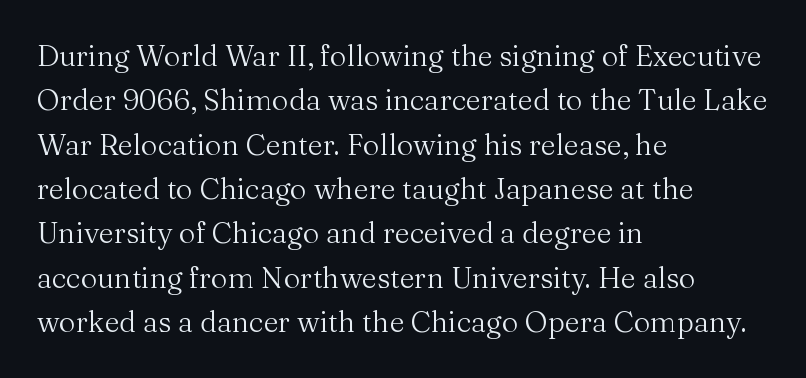
The typography opts for an upright posture over an oblique one. What's the leading like? Ordinary, nothing unusual. This sample has the flowing, uneven cadence of proportional lettering. A typesetter would label this face a serif. These lines keep a tight, regular rhythm from letter to letter. Compared with a centered layout, this one pins lines to the left instead.
